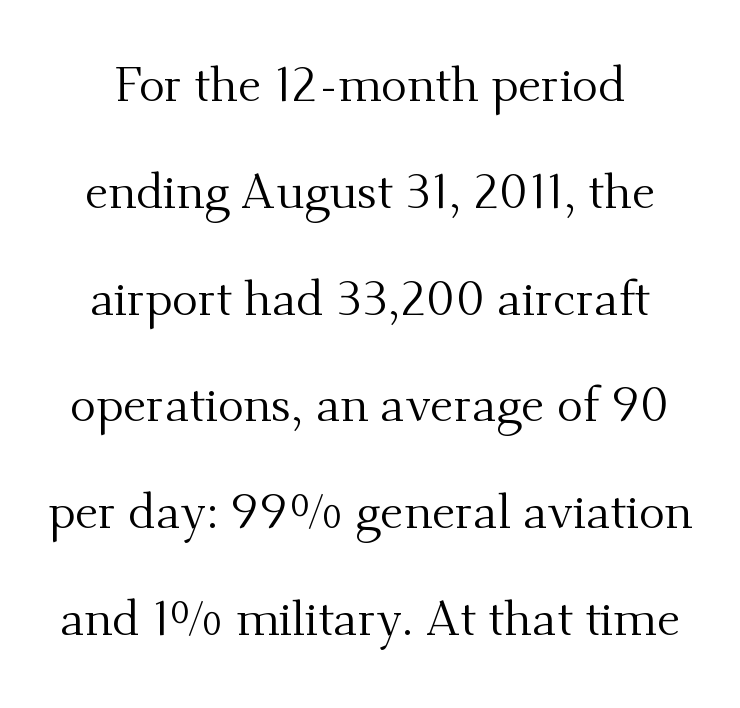
Q: Is the text bold? A: No.
Q: Is the text italic (slanted)? A: No, it is upright.
Q: Is the typeface a serif or a sans-serif typeface? A: Serif.
Q: Is the text underlined? A: No.
Q: Is the spacing between letters normal or unusually wide? A: Normal.
Q: Is the spacing between lines tight, normal or loose? A: Loose.
Q: Width (condensed, normal, or wide)? A: Normal.
Q: Stroke contrast? A: Medium.
Q: x-height? A: Small.
Q: Monospaced? A: No.
